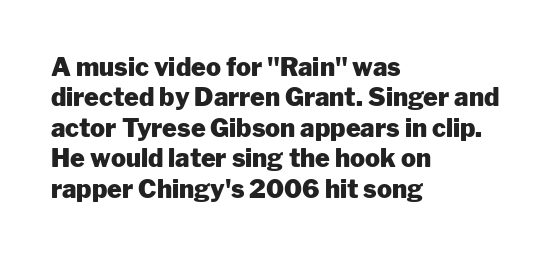
Each line starts at the same left margin while the right side varies. Words appear dense and cohesive because spacing is normal. What weight is shown? A full bold with thick strokes. Nope, not italic — everything's standing straight.
